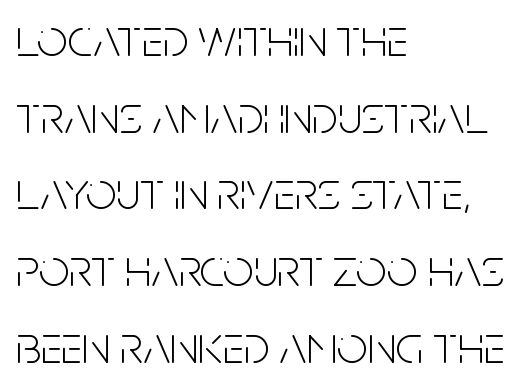
One glance says typical: line gaps are just what's usual. This rendering uses left alignment, leaving the right contour irregular. Proportional: the letters do not fall into vertical columns. Clear beneath every line of the passage. Short note: letters normally spaced.
